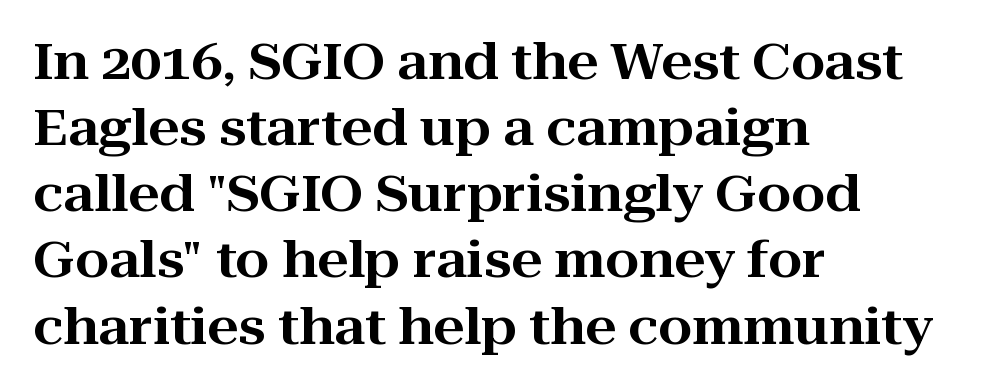
{"serif": "yes", "italic": "no", "width": "wide", "stroke_contrast": "high", "x_height": "medium", "monospaced": "no", "underline": "no", "align": "left", "line_spacing": "normal", "line_spacing_ratio": 1.35, "letter_spacing": "normal", "letter_spacing_em": 0.0, "glyph_px": 49}
